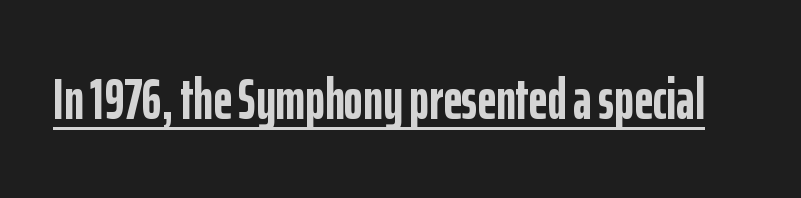
Q: Is the text bold? A: Yes.
Q: Is the text italic (slanted)? A: No, it is upright.
Q: Is the typeface a serif or a sans-serif typeface? A: Sans-serif.
Q: Is the text underlined? A: Yes.
Q: Is the spacing between letters normal or unusually wide? A: Normal.
Q: Width (condensed, normal, or wide)? A: Condensed.
Q: Stroke contrast? A: Low.
Q: x-height? A: Medium.
Q: Monospaced? A: No.
